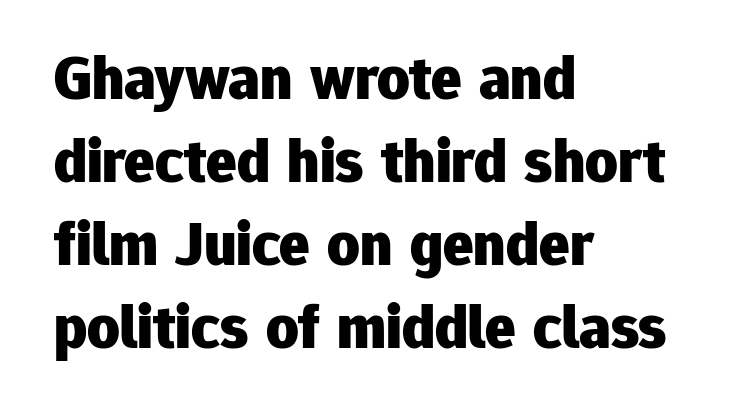
Do the characters align in a grid? No, the font is proportional. Serif or sans? Sans — the stroke terminals are bare. The letters stand straight up with perfectly vertical stems. Thick stems and heavy bowls — unmistakably bold. Short note: letters normally spaced. Vertically, the passage feels balanced, rows spaced as you'd expect.
